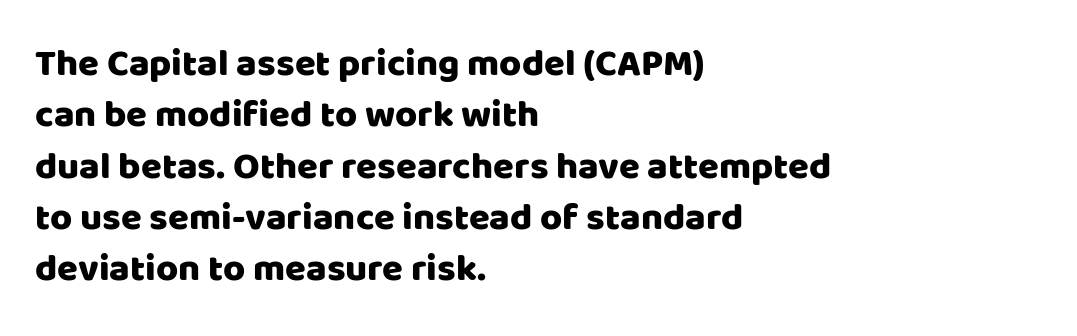
{"serif": "no", "italic": "no", "width": "normal", "stroke_contrast": "low", "x_height": "large", "monospaced": "no", "underline": "no", "align": "left", "line_spacing": "normal", "line_spacing_ratio": 1.35, "letter_spacing": "normal", "letter_spacing_em": 0.0, "glyph_px": 38}
